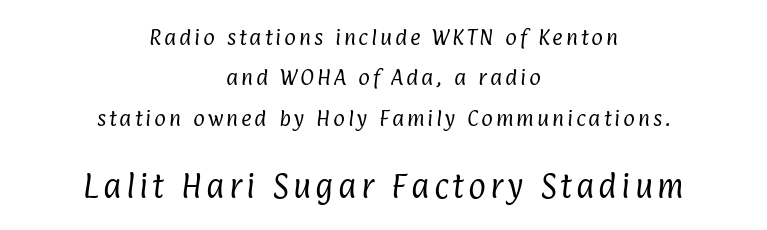
The image shows 27 px text type; set centered, loose line spacing (2.24x), not underlined; the second (bottom) block is 1.5x larger.
